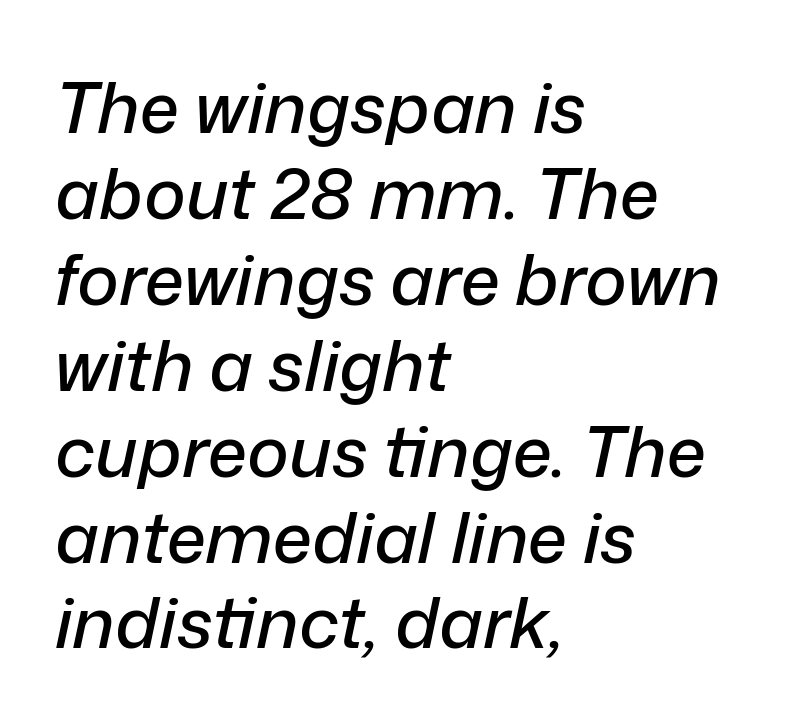
{"italic": "yes", "lean": "right", "slant_degrees": 12, "width": "normal", "stroke_contrast": "low", "x_height": "medium", "monospaced": "no", "underline": "no", "align": "left", "line_spacing_ratio": 1.21, "letter_spacing": "normal", "letter_spacing_em": 0.0, "glyph_px": 71}
